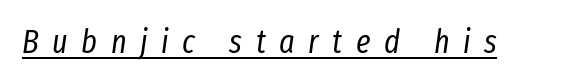
Q: Is the text bold? A: No.
Q: Is the text italic (slanted)? A: Yes, it leans right by about 8 degrees.
Q: Is the text underlined? A: Yes.
Q: Is the spacing between letters normal or unusually wide? A: Unusually wide.
Q: Width (condensed, normal, or wide)? A: Condensed.
Q: Stroke contrast? A: Low.
Q: x-height? A: Medium.
Q: Monospaced? A: No.
